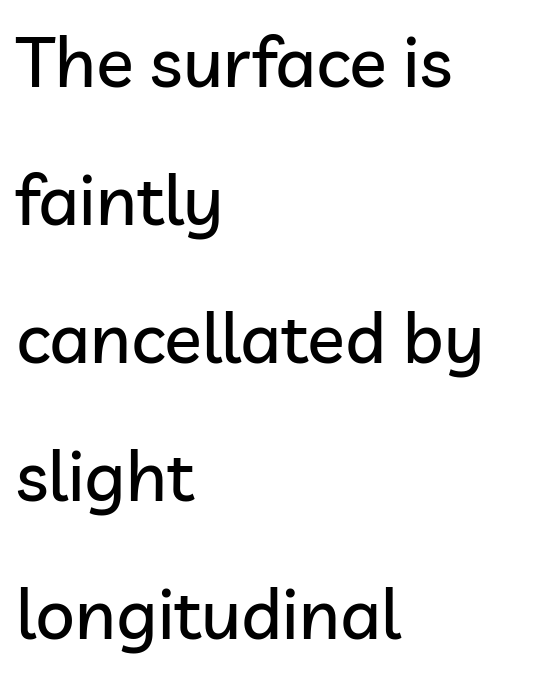
The image shows 70 px sans-serif type, upright; set left-aligned, loose line spacing (1.97x), normal letter spacing, not underlined; low stroke contrast and a medium x-height.
